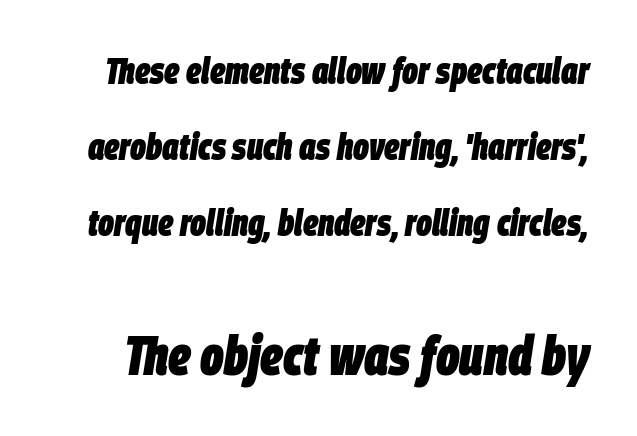
Q: Is the text bold? A: Yes.
Q: Is the text italic (slanted)? A: Yes, it leans right by about 9 degrees.
Q: Is the text underlined? A: No.
Q: Is the spacing between letters normal or unusually wide? A: Normal.
Q: Is the spacing between lines tight, normal or loose? A: Loose.
Q: Which block of text is set in a larger size, the first (top) or the second (bottom)? A: The second (bottom) one.
Q: Width (condensed, normal, or wide)? A: Condensed.
Q: Stroke contrast? A: Low.
Q: x-height? A: Large.
Q: Monospaced? A: No.
